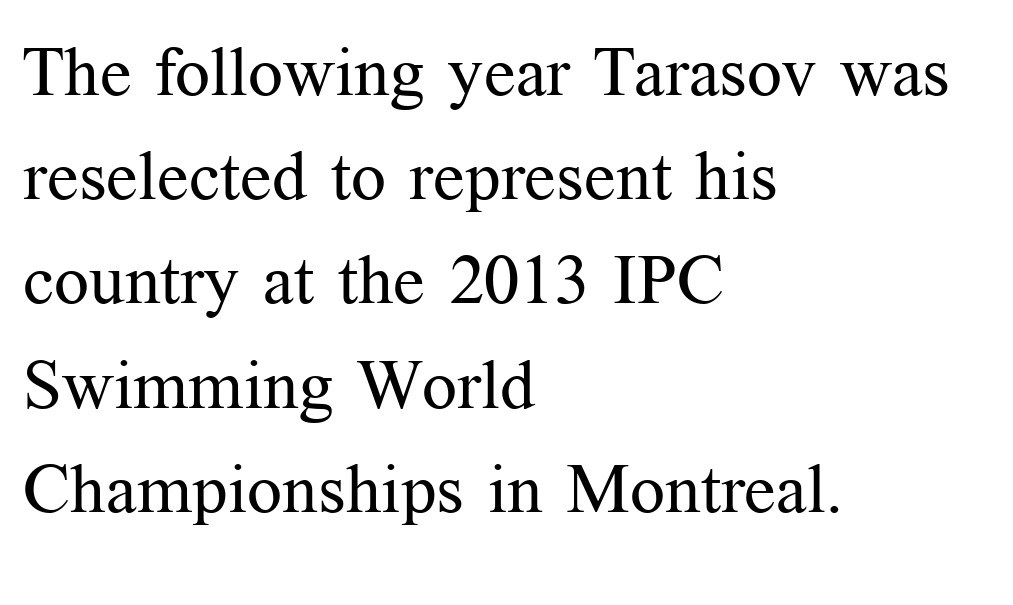
{"serif": "yes", "italic": "no", "bold": "no", "weight": "regular", "width": "normal", "stroke_contrast": "medium", "x_height": "medium", "monospaced": "no", "underline": "no", "align": "left", "line_spacing": "normal", "line_spacing_ratio": 1.51, "letter_spacing": "normal", "letter_spacing_em": 0.0, "glyph_px": 69}
